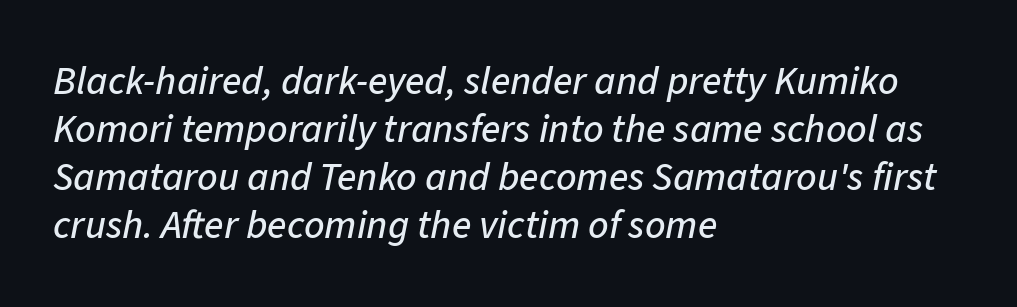
The image shows 40 px text type, italic (leaning right); set left-aligned, line spacing 1.2x, normal letter spacing, not underlined; low stroke contrast and a medium x-height.
